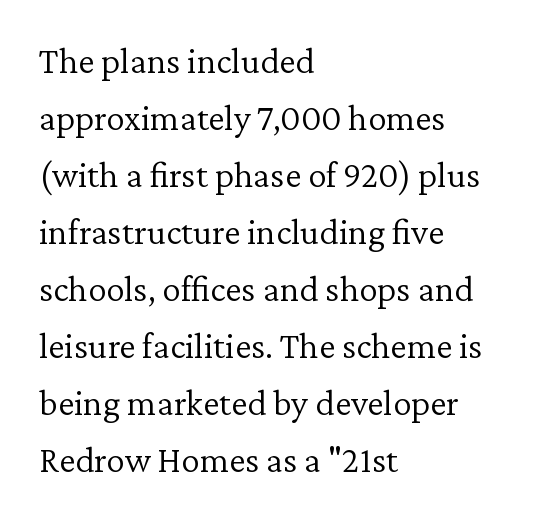
Q: Is the text bold? A: No.
Q: Is the text italic (slanted)? A: No, it is upright.
Q: Is the typeface a serif or a sans-serif typeface? A: Serif.
Q: Is the text underlined? A: No.
Q: How is the paragraph aligned? A: Left-aligned.
Q: Is the spacing between letters normal or unusually wide? A: Normal.
Q: Is the spacing between lines tight, normal or loose? A: Normal.
Q: Width (condensed, normal, or wide)? A: Normal.
Q: Stroke contrast? A: Low.
Q: x-height? A: Medium.
Q: Monospaced? A: No.
